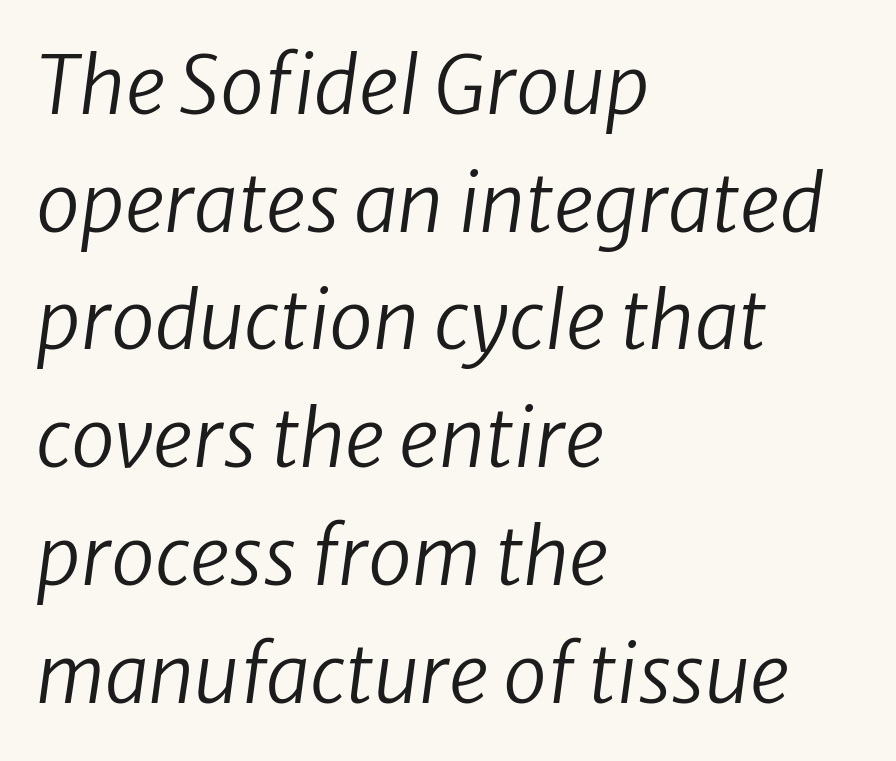
{"italic": "yes", "lean": "right", "slant_degrees": 8, "bold": "no", "weight": "regular", "width": "normal", "stroke_contrast": "low", "x_height": "medium", "monospaced": "no", "underline": "no", "align": "left", "line_spacing": "normal", "line_spacing_ratio": 1.49, "letter_spacing": "normal", "letter_spacing_em": 0.0, "glyph_px": 79}
